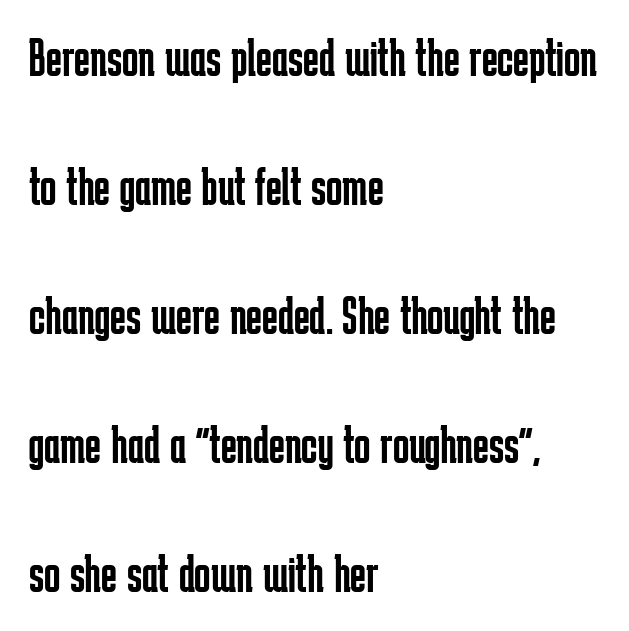
Looks like regular typesetting: each glyph gets only the width it needs. The setting favours the left margin, as ordinary paragraphs usually do. This sample uses an upright cut, with every glyph sitting square on the baseline. Check where the strokes stop: nothing finishes them off — pure sans.
